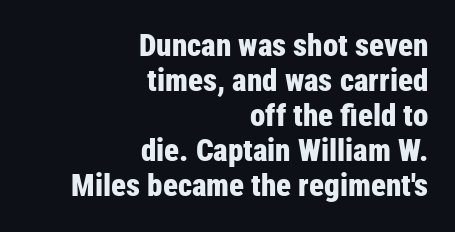
The image shows 31 px bold, condensed sans-serif type, upright; set right-aligned, tight line spacing (1.13x), normal letter spacing, not underlined; low stroke contrast and a medium x-height.
